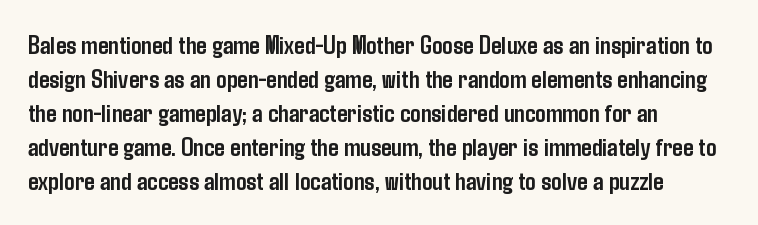
{"italic": "no", "bold": "yes", "underline": "no", "align": "left", "line_spacing": "normal", "line_spacing_ratio": 1.31, "letter_spacing": "normal", "letter_spacing_em": 0.0, "glyph_px": 26}
